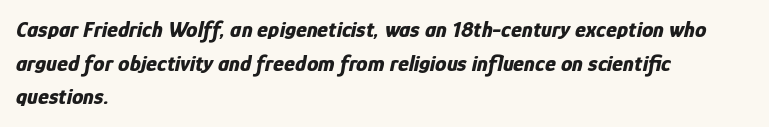
Q: Is the text bold? A: Yes.
Q: Is the text italic (slanted)? A: Yes, it leans right by about 12 degrees.
Q: Is the text underlined? A: No.
Q: How is the paragraph aligned? A: Left-aligned.
Q: Is the spacing between letters normal or unusually wide? A: Normal.
Q: Is the spacing between lines tight, normal or loose? A: Normal.
